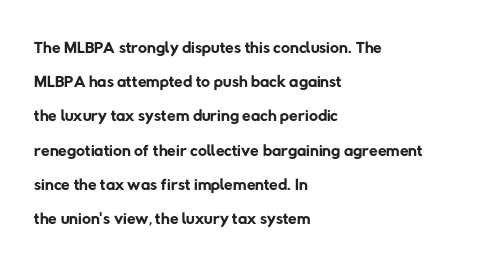
Q: Is the text bold? A: No.
Q: Is the text underlined? A: No.
Q: How is the paragraph aligned? A: Left-aligned.
Q: Is the spacing between letters normal or unusually wide? A: Normal.
Q: Is the spacing between lines tight, normal or loose? A: Normal.
